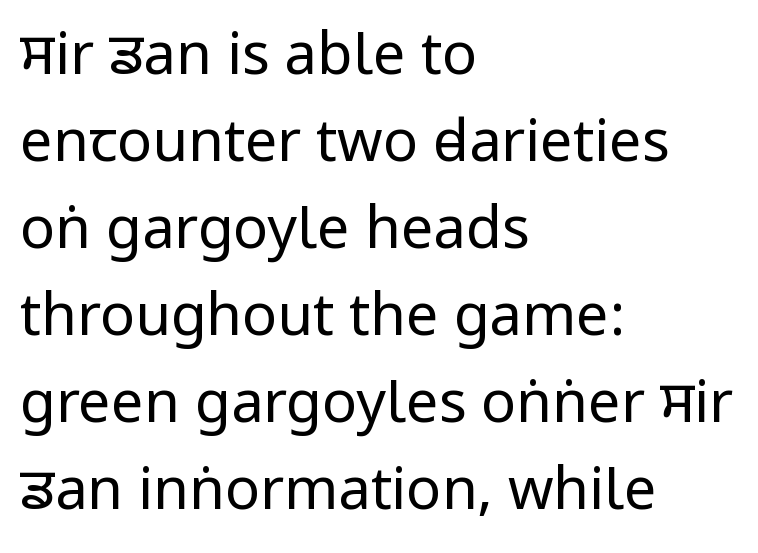
The image shows 58 px regular-weight, condensed sans-serif type, upright; set left-aligned, normal line spacing (1.5x), normal letter spacing, not underlined; low stroke contrast and a large x-height.
